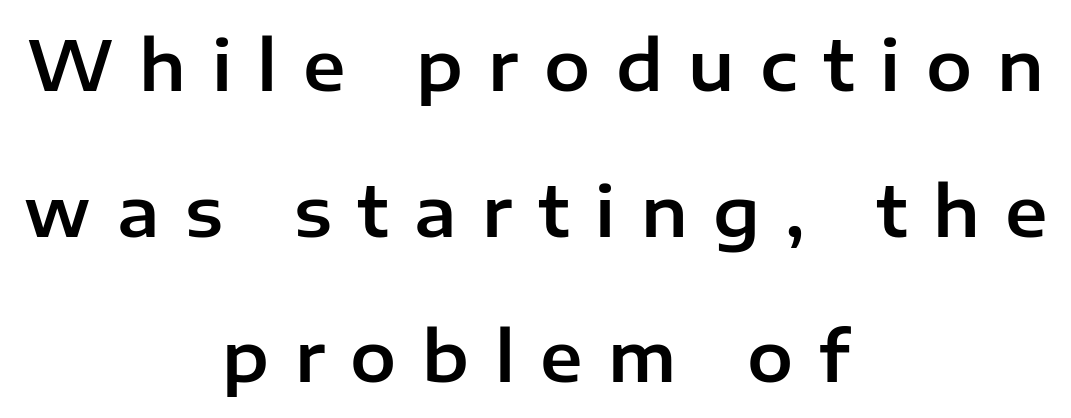
The image shows 69 px sans-serif type, upright; set centered, loose line spacing (2.11x), unusually wide letter spacing (+0.37 em), not underlined; low stroke contrast and a medium x-height.
